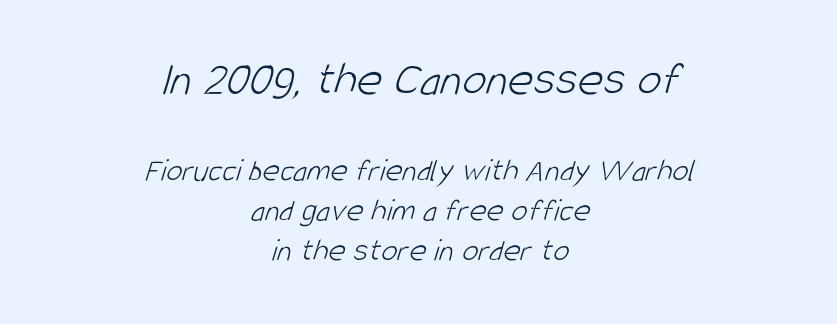
Q: Is the text bold? A: No.
Q: Is the typeface a serif or a sans-serif typeface? A: Sans-serif.
Q: Is the text underlined? A: No.
Q: How is the paragraph aligned? A: Centered.
Q: Is the spacing between letters normal or unusually wide? A: Normal.
Q: Which block of text is set in a larger size, the first (top) or the second (bottom)? A: The first (top) one.
Q: Width (condensed, normal, or wide)? A: Condensed.
Q: Stroke contrast? A: Low.
Q: x-height? A: Large.
Q: Monospaced? A: No.
